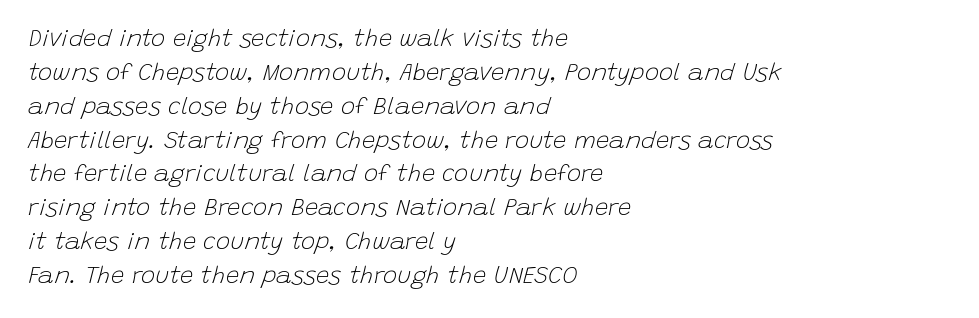
The image shows 24 px text type, italic (leaning right); set left-aligned, normal line spacing (1.41x), normal letter spacing, not underlined.
